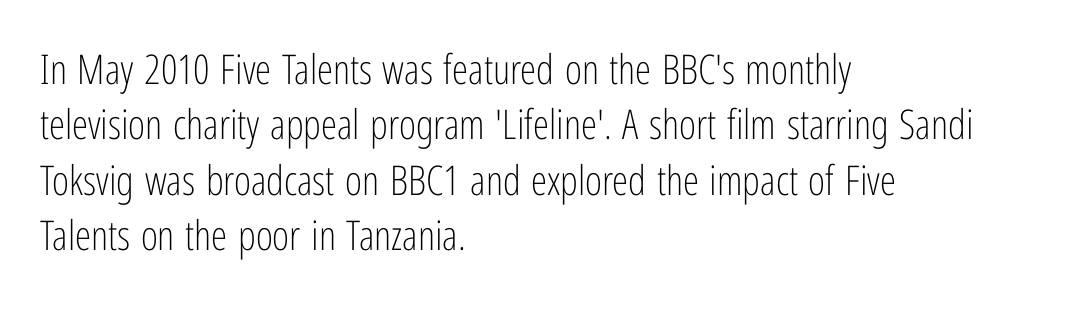
The face used here is proportionally spaced, like ordinary book or web type. The compositor pushed each line to the left boundary. Clear beneath every line of the passage. Honestly, the letter spacing is just normal — you wouldn't notice it.
